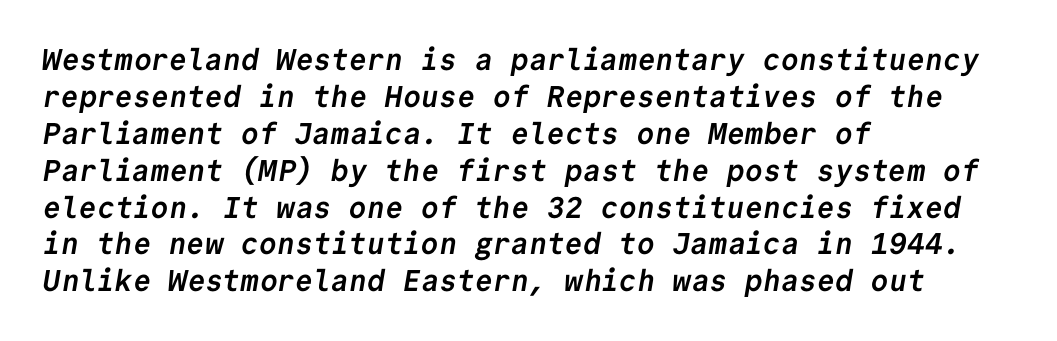
{"serif": "no", "bold": "yes", "weight": "semibold", "width": "normal", "stroke_contrast": "low", "x_height": "medium", "monospaced": "yes", "underline": "no", "align": "left", "line_spacing_ratio": 1.23, "letter_spacing": "normal", "letter_spacing_em": 0.0, "glyph_px": 30}
